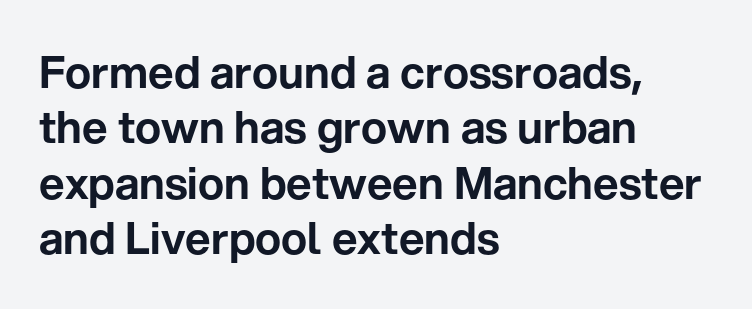
If you drew a line through each stem, it would be perfectly vertical. You can tell from the bare stems that sans-serif type was used. The rendering uses natural spacing where letterforms have individual widths. Caption: standard tracking, unaltered. Short and long lines alike share a common starting point at left. Quick note: underline off.
